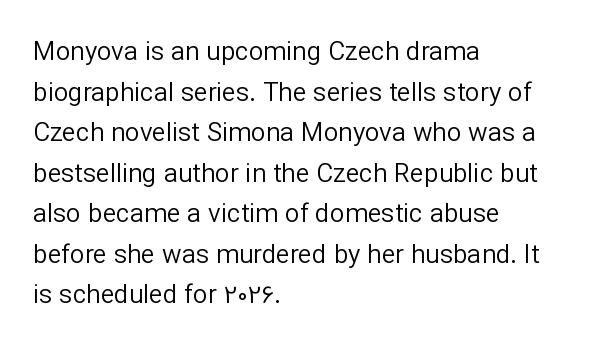
The image shows 26 px text type, upright; set left-aligned, normal line spacing (1.56x), normal letter spacing, not underlined.
